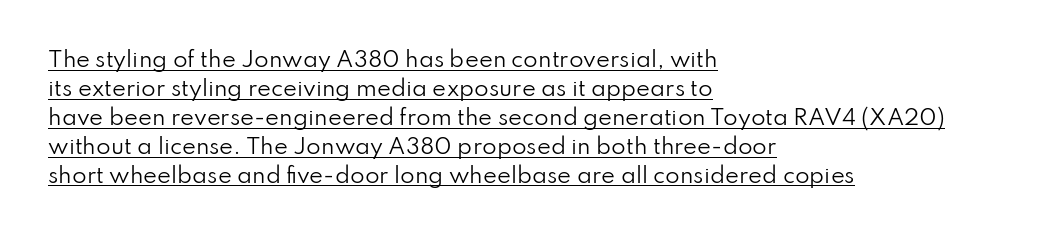
The image shows 21 px text type, upright; set left-aligned, normal line spacing (1.38x), normal letter spacing, underlined.
